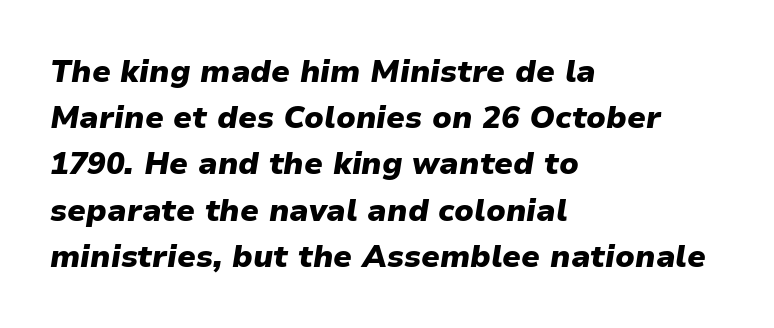
{"italic": "yes", "lean": "right", "slant_degrees": 9, "bold": "yes", "weight": "heavy", "width": "normal", "stroke_contrast": "low", "x_height": "medium", "monospaced": "no", "underline": "no", "align": "left", "line_spacing": "normal", "line_spacing_ratio": 1.49, "letter_spacing": "normal", "letter_spacing_em": 0.0, "glyph_px": 31}
